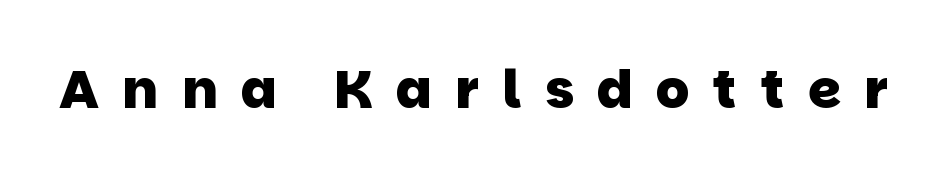
Q: Is the text bold? A: Yes.
Q: Is the typeface a serif or a sans-serif typeface? A: Sans-serif.
Q: Is the text underlined? A: No.
Q: Is the spacing between letters normal or unusually wide? A: Unusually wide.
Q: Width (condensed, normal, or wide)? A: Normal.
Q: Stroke contrast? A: Low.
Q: x-height? A: Large.
Q: Monospaced? A: No.
